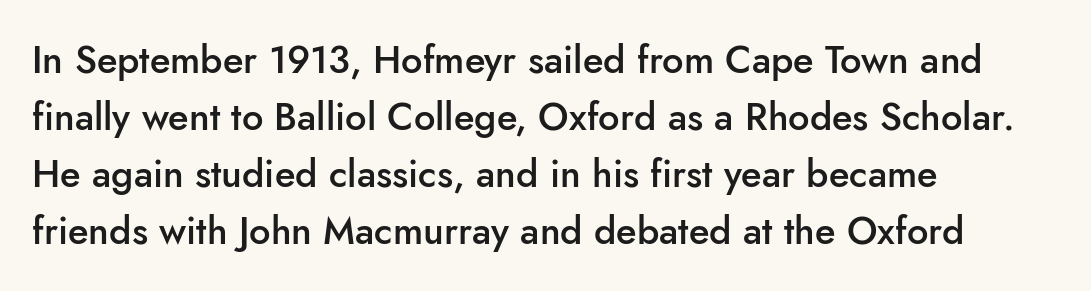
The image shows 38 px semibold sans-serif type, upright; set left-aligned, normal line spacing (1.5x), normal letter spacing, not underlined; low stroke contrast and a small x-height.
